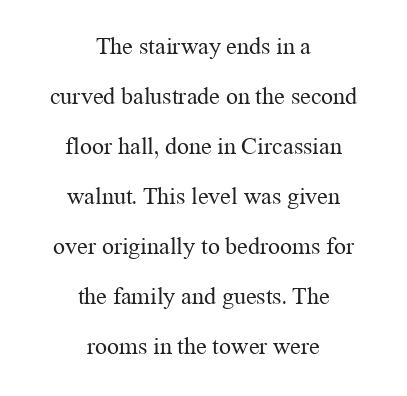
{"italic": "no", "bold": "no", "underline": "no", "align": "center", "line_spacing": "loose", "line_spacing_ratio": 2.08, "letter_spacing": "normal", "letter_spacing_em": 0.0, "glyph_px": 24}
